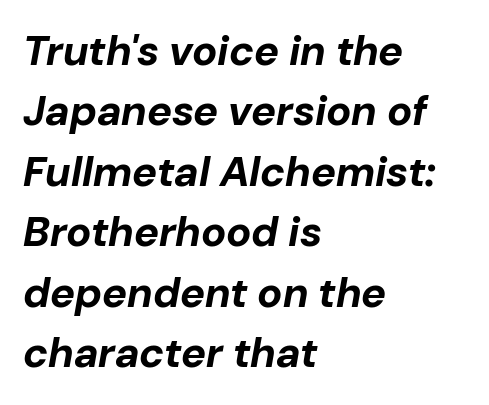
{"italic": "yes", "lean": "right", "slant_degrees": 10, "bold": "yes", "weight": "bold", "width": "normal", "stroke_contrast": "low", "x_height": "medium", "monospaced": "no", "underline": "no", "align": "left", "line_spacing": "normal", "line_spacing_ratio": 1.44, "letter_spacing": "normal", "letter_spacing_em": 0.0, "glyph_px": 42}
